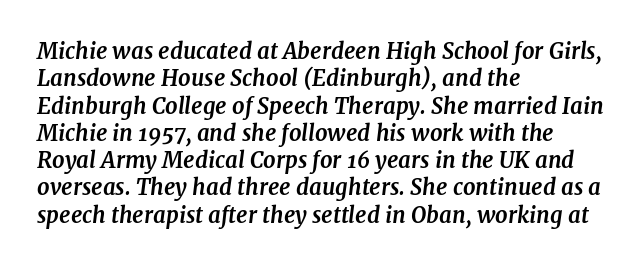
The image shows 22 px bold type, italic (leaning right); set left-aligned, line spacing 1.24x, normal letter spacing, not underlined.
